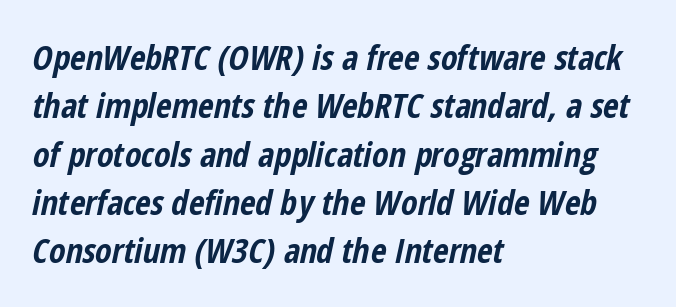
Reading down the column, the eye jumps a familiar distance to each next line. Note the varied advance widths — an 'i' is clearly narrower than an 'm'. How heavy is the stroke? Heavy — this is a bold. The setting favours the left margin, as ordinary paragraphs usually do. The strip under each line holds only bare page. Rendered with sloped, italic letterforms.
